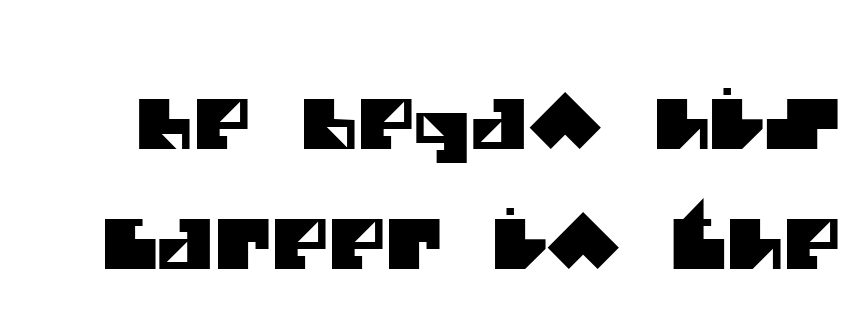
Q: Is the typeface a serif or a sans-serif typeface? A: Sans-serif.
Q: Is the text underlined? A: No.
Q: Is the spacing between letters normal or unusually wide? A: Normal.
Q: Width (condensed, normal, or wide)? A: Normal.
Q: Stroke contrast? A: Medium.
Q: x-height? A: Large.
Q: Monospaced? A: No.
